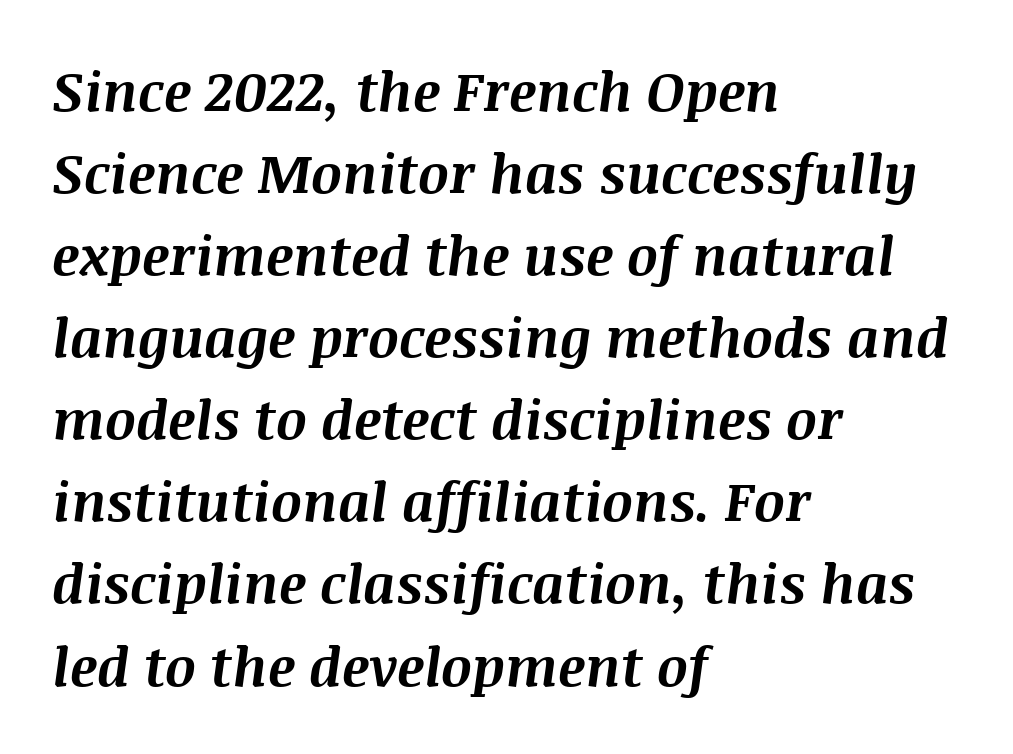
The image shows 54 px bold type, italic (leaning right); set left-aligned, normal line spacing (1.52x), normal letter spacing, not underlined; medium stroke contrast and a large x-height.
